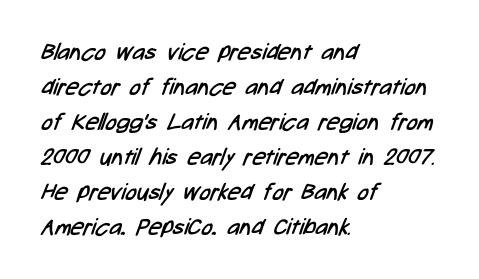
Summary of weight: not heavy and not bold. Leading: standard. The passage shown is not underscored anywhere. Each word holds together tightly as a unit, with standard inter-letter gaps. The lines are quadded left.
